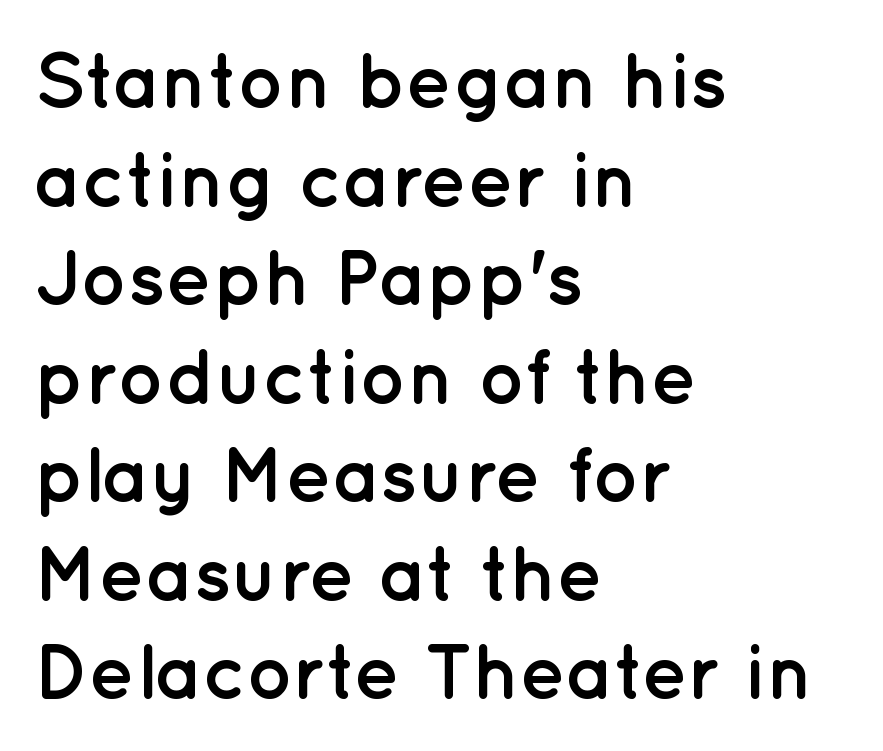
Q: Is the text bold? A: Yes.
Q: Is the text italic (slanted)? A: No, it is upright.
Q: Is the typeface a serif or a sans-serif typeface? A: Sans-serif.
Q: Is the text underlined? A: No.
Q: How is the paragraph aligned? A: Left-aligned.
Q: Is the spacing between letters normal or unusually wide? A: Normal.
Q: Is the spacing between lines tight, normal or loose? A: Normal.
Q: Width (condensed, normal, or wide)? A: Normal.
Q: Stroke contrast? A: Low.
Q: x-height? A: Medium.
Q: Monospaced? A: No.
